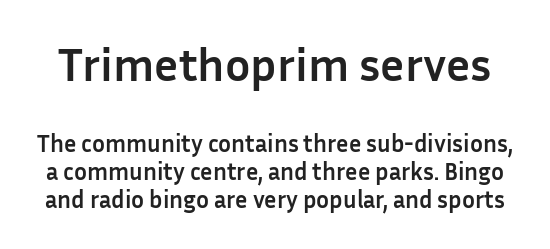
The letters stand upright; this is a roman face. What weight is shown? A full bold with thick strokes. The earlier block is typeset at a bigger size than the later block. Font category for this specimen: sans-serif. Note the varied advance widths — an 'i' is clearly narrower than an 'm'. Standard letterfit; no display-style spreading of the glyphs.
